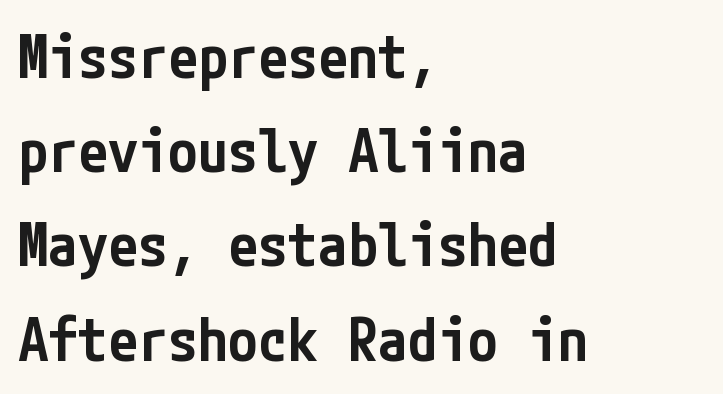
{"serif": "no", "italic": "no", "bold": "semi", "weight": "semibold", "width": "condensed", "stroke_contrast": "low", "x_height": "medium", "underline": "no", "align": "left", "line_spacing": "normal", "line_spacing_ratio": 1.57, "letter_spacing": "normal", "letter_spacing_em": 0.0, "glyph_px": 60}
